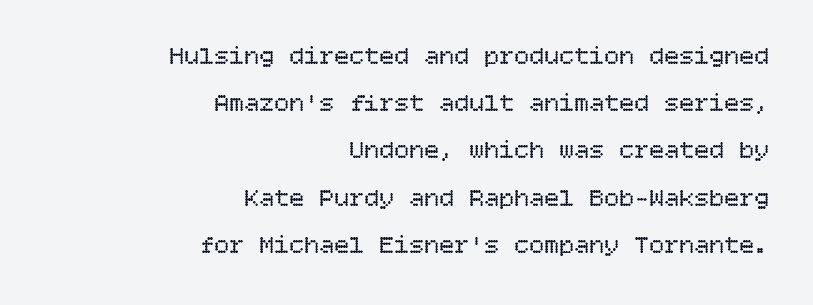
Q: Is the text bold? A: No.
Q: Is the text italic (slanted)? A: No, it is upright.
Q: Is the text underlined? A: No.
Q: How is the paragraph aligned? A: Right-aligned.
Q: Is the spacing between letters normal or unusually wide? A: Normal.
